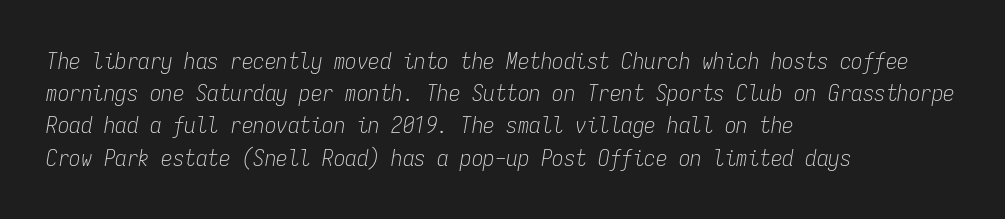
The image shows 23 px text type, italic (leaning right); set left-aligned, normal line spacing (1.4x), normal letter spacing, not underlined.
